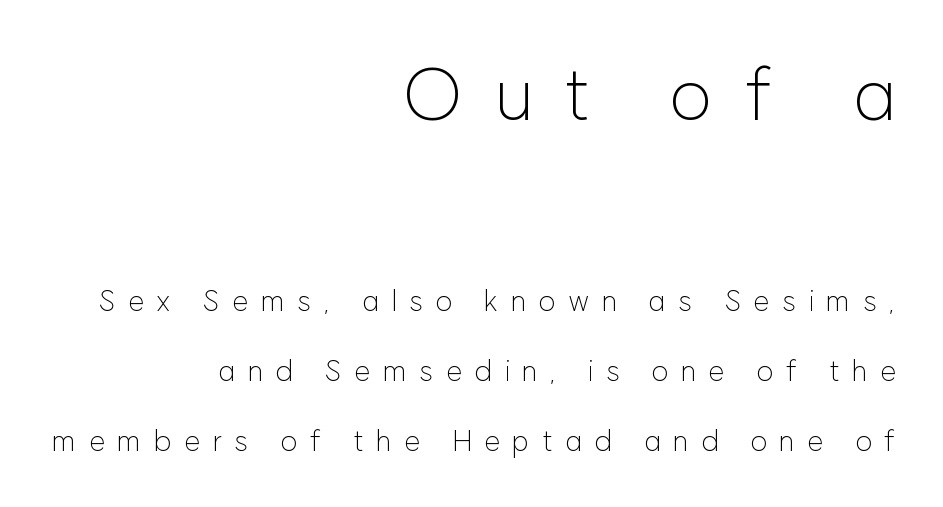
The image shows 73 px light sans-serif type, upright; set right-aligned, loose line spacing (2.42x), unusually wide letter spacing (+0.43 em), not underlined; the first (top) block is 2.52x larger; low stroke contrast and a medium x-height.
